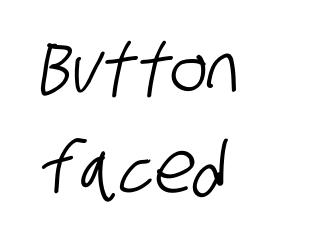
The image shows 71 px condensed sans-serif type; set left-aligned, normal line spacing (1.4x), normal letter spacing, not underlined; low stroke contrast and a large x-height.
